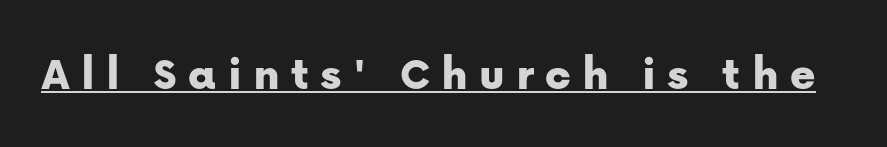
{"serif": "no", "italic": "no", "width": "normal", "stroke_contrast": "low", "x_height": "medium", "monospaced": "no", "underline": "yes", "letter_spacing": "wide", "letter_spacing_em": 0.23, "glyph_px": 48}
